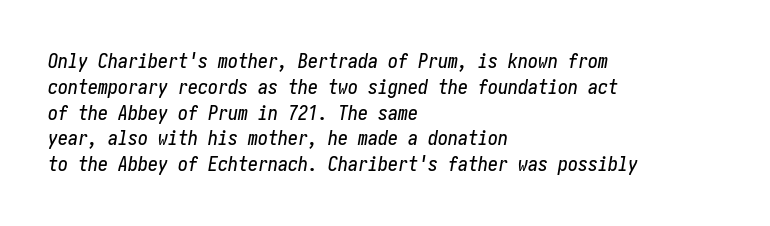
The passage shown has conventional tracking throughout. Each new line begins a customary step beneath the previous one. Decoration check: the copy has no underline. A typesetter would mark this as italic.
